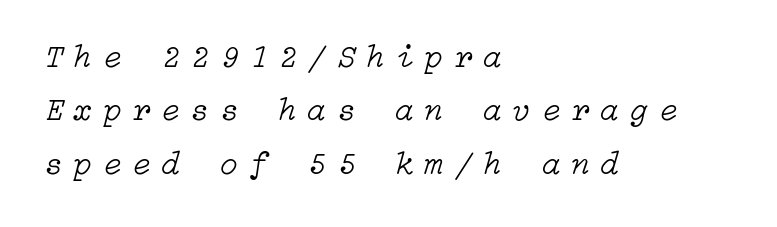
Italic: yes, the glyphs are oblique. Honestly, the letter spacing is so wide it's the main thing you notice. Left-aligned paragraph, ragged on the right. Honestly, the row spacing looks completely unremarkable.
